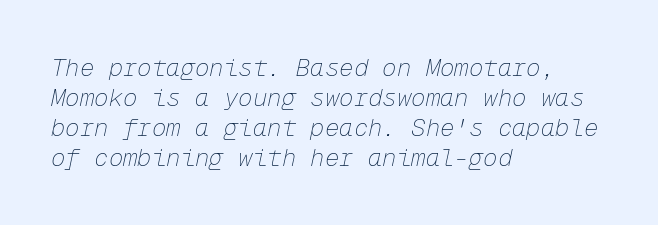
The image shows 24 px text type, italic (leaning right); set left-aligned, normal line spacing (1.25x), normal letter spacing, not underlined.
